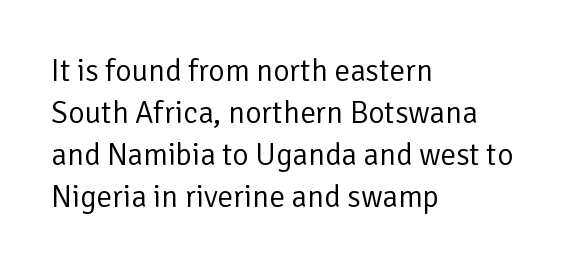
Q: Is the text bold? A: No.
Q: Is the text italic (slanted)? A: No, it is upright.
Q: Is the typeface a serif or a sans-serif typeface? A: Sans-serif.
Q: Is the text underlined? A: No.
Q: How is the paragraph aligned? A: Left-aligned.
Q: Is the spacing between letters normal or unusually wide? A: Normal.
Q: Is the spacing between lines tight, normal or loose? A: Normal.
Q: Width (condensed, normal, or wide)? A: Normal.
Q: Stroke contrast? A: Low.
Q: x-height? A: Medium.
Q: Monospaced? A: No.
